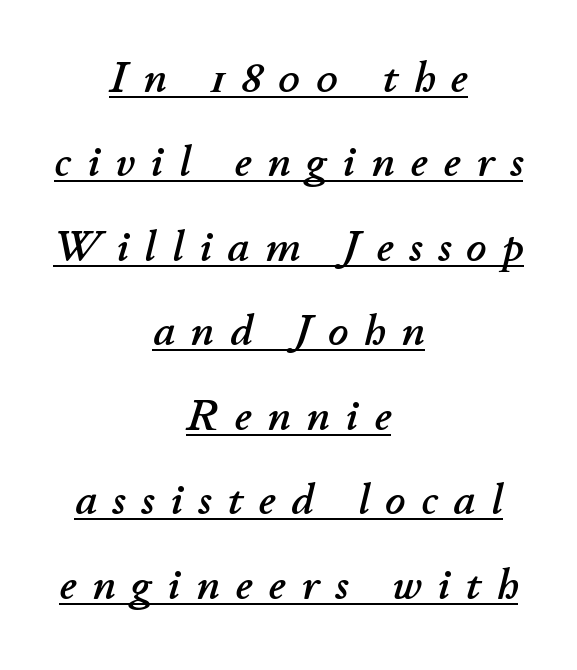
The image shows 44 px text type, italic (leaning right); set centered, loose line spacing (1.92x), unusually wide letter spacing (+0.36 em), underlined; low stroke contrast and a small x-height.
